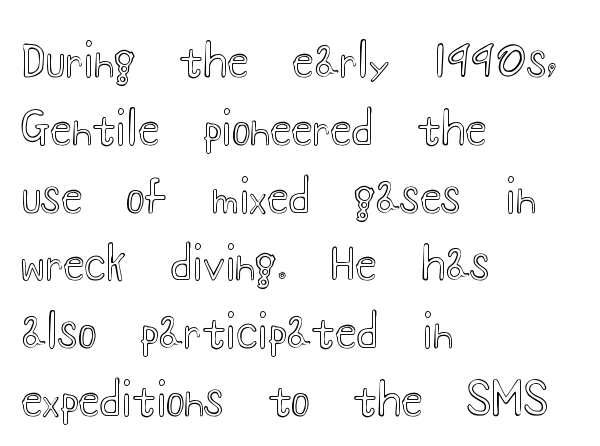
Q: Is the text italic (slanted)? A: No, it is upright.
Q: Is the text underlined? A: No.
Q: How is the paragraph aligned? A: Left-aligned.
Q: Is the spacing between letters normal or unusually wide? A: Normal.
Q: Is the spacing between lines tight, normal or loose? A: Normal.
Q: Width (condensed, normal, or wide)? A: Wide.
Q: x-height? A: Small.
Q: Monospaced? A: No.
